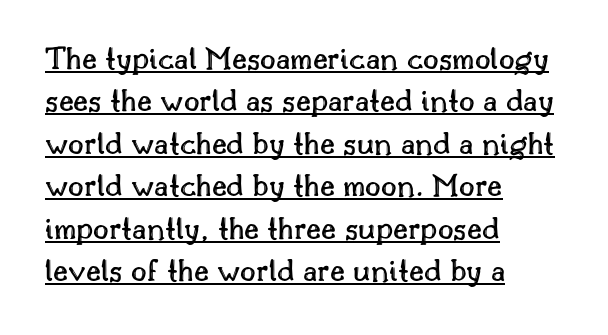
The block of text has a typical density, with ordinary space between rows. Standard letterfit; no display-style spreading of the glyphs. A student would call this left alignment; a typographer would say flush left, rag right. Upright lettering throughout. The rendered words wear a rule along their underside. Spacing verdict: proportional, widths tailored to each character.
